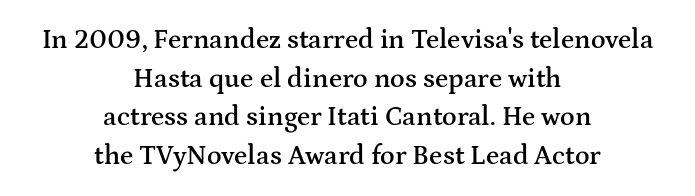
The image shows 27 px text type, upright; set centered, normal line spacing (1.43x), normal letter spacing, not underlined.
